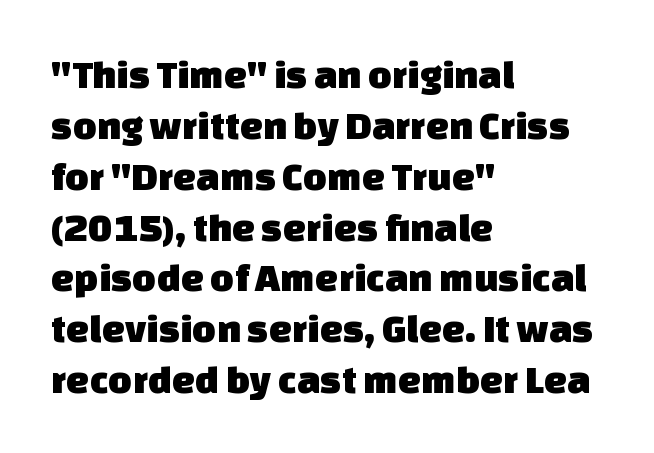
{"serif": "no", "width": "normal", "stroke_contrast": "low", "x_height": "large", "monospaced": "no", "underline": "no", "align": "left", "line_spacing_ratio": 1.24, "letter_spacing": "normal", "letter_spacing_em": 0.0, "glyph_px": 41}
